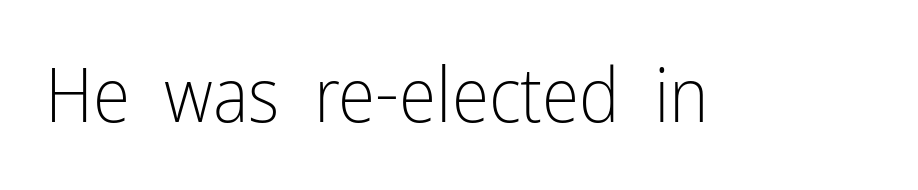
The gaps between neighbouring characters are ordinary and unremarkable. Posture: upright roman. The strokes are not fattened; the text isn't bold. Underlining? Definitely not there.
